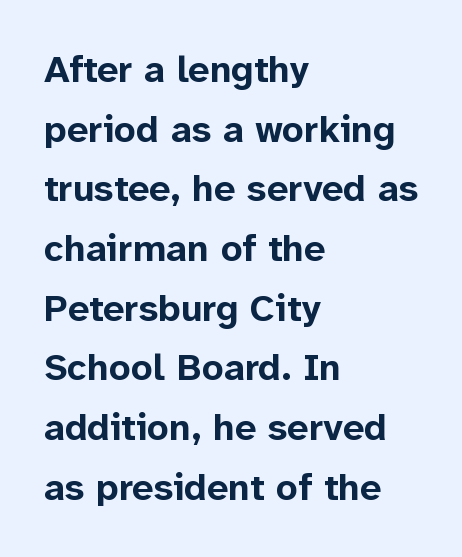
The image shows 38 px bold sans-serif type, upright; set left-aligned, normal line spacing (1.57x), normal letter spacing, not underlined; low stroke contrast and a medium x-height.
